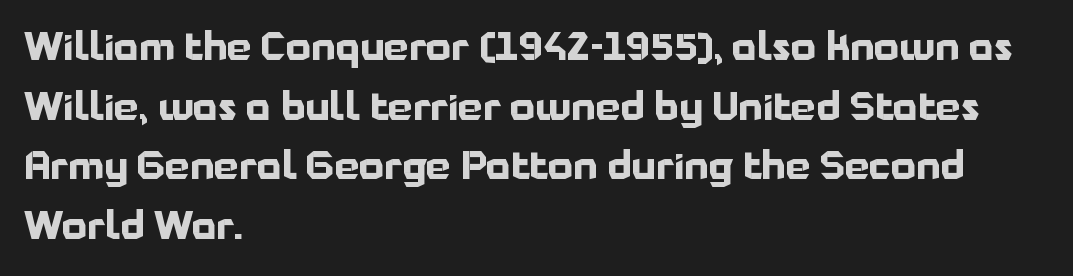
Q: Is the text bold? A: Yes.
Q: Is the text italic (slanted)? A: No, it is upright.
Q: Is the typeface a serif or a sans-serif typeface? A: Sans-serif.
Q: Is the text underlined? A: No.
Q: How is the paragraph aligned? A: Left-aligned.
Q: Is the spacing between letters normal or unusually wide? A: Normal.
Q: Is the spacing between lines tight, normal or loose? A: Normal.
Q: Width (condensed, normal, or wide)? A: Normal.
Q: Stroke contrast? A: Low.
Q: x-height? A: Medium.
Q: Monospaced? A: No.
